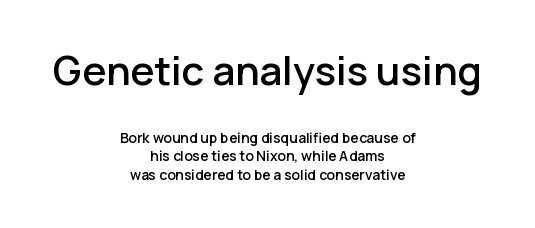
Character widths vary here, with narrow letters taking less room than wide ones. Font category for this specimen: sans-serif. Does the leading feel generous? No, just average. Do the letters lean? They stand straight.
